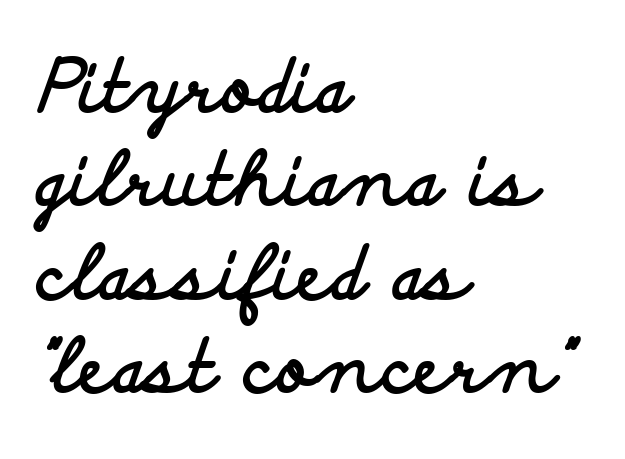
The image shows 73 px bold, wide sans-serif type; set left-aligned, normal line spacing (1.28x), normal letter spacing, not underlined; low stroke contrast and a small x-height.
